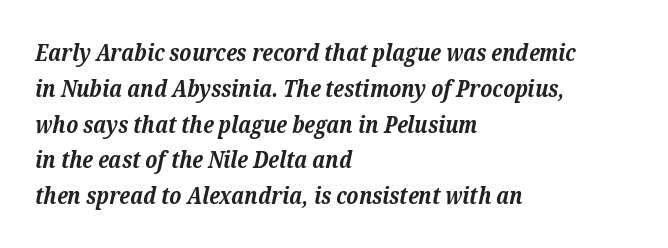
Q: Is the text bold? A: Yes.
Q: Is the text italic (slanted)? A: Yes, it leans right by about 12 degrees.
Q: Is the text underlined? A: No.
Q: How is the paragraph aligned? A: Left-aligned.
Q: Is the spacing between letters normal or unusually wide? A: Normal.
Q: Is the spacing between lines tight, normal or loose? A: Normal.
